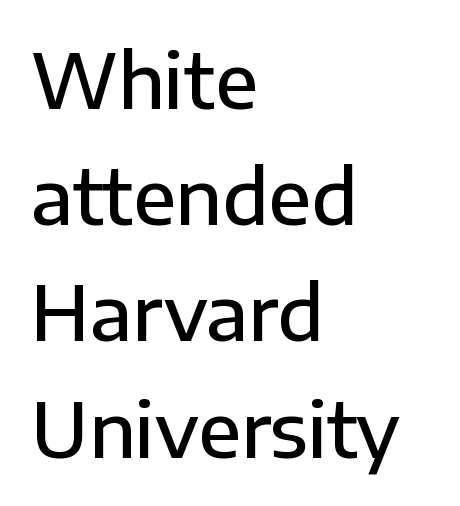
The type family on display is of the sans-serif kind. The characters look somewhat weighty, a semibold short of true bold. Vertically, the passage feels balanced, rows spaced as you'd expect. Is the block centered? No — it sits flush against the left margin. The letters advance in unequal steps, a hallmark of proportional type. You could call the tracking neutral — neither tight nor loose.
